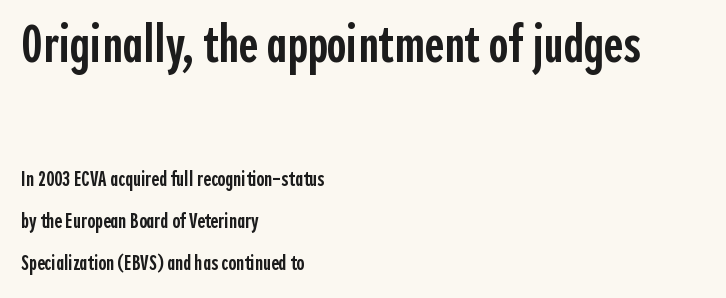
Q: Is the text bold? A: Semi-bold.
Q: Is the text italic (slanted)? A: No, it is upright.
Q: Is the typeface a serif or a sans-serif typeface? A: Sans-serif.
Q: Is the text underlined? A: No.
Q: How is the paragraph aligned? A: Left-aligned.
Q: Is the spacing between letters normal or unusually wide? A: Normal.
Q: Is the spacing between lines tight, normal or loose? A: Loose.
Q: Which block of text is set in a larger size, the first (top) or the second (bottom)? A: The first (top) one.
Q: Width (condensed, normal, or wide)? A: Condensed.
Q: x-height? A: Medium.
Q: Monospaced? A: No.
